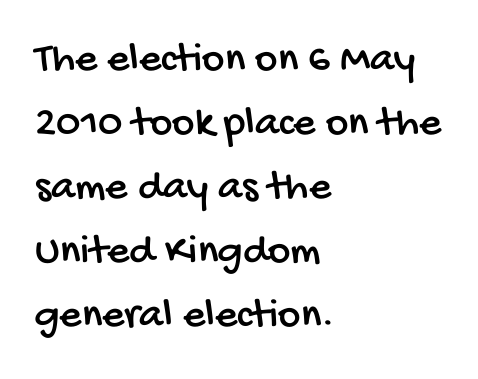
Q: Is the typeface a serif or a sans-serif typeface? A: Sans-serif.
Q: Is the text underlined? A: No.
Q: How is the paragraph aligned? A: Left-aligned.
Q: Is the spacing between letters normal or unusually wide? A: Normal.
Q: Is the spacing between lines tight, normal or loose? A: Normal.
Q: Width (condensed, normal, or wide)? A: Condensed.
Q: Stroke contrast? A: Low.
Q: x-height? A: Large.
Q: Monospaced? A: No.
